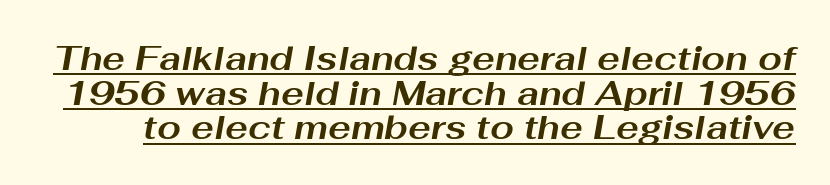
Q: Is the text bold? A: Yes.
Q: Is the text italic (slanted)? A: Yes, it leans right by about 10 degrees.
Q: Is the text underlined? A: Yes.
Q: Is the spacing between letters normal or unusually wide? A: Normal.
Q: Is the spacing between lines tight, normal or loose? A: Tight.
Q: Width (condensed, normal, or wide)? A: Wide.
Q: Stroke contrast? A: Medium.
Q: x-height? A: Medium.
Q: Monospaced? A: No.
